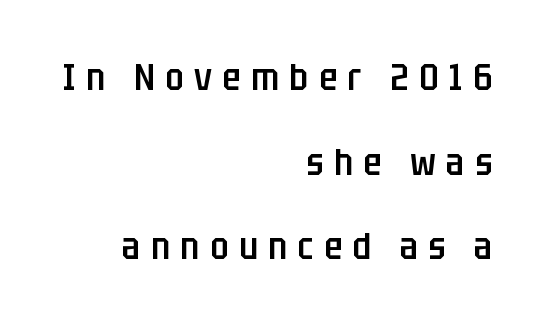
The image shows 37 px semibold, condensed sans-serif type, upright; set right-aligned, loose line spacing (2.29x), unusually wide letter spacing (+0.29 em), not underlined; low stroke contrast and a large x-height.
